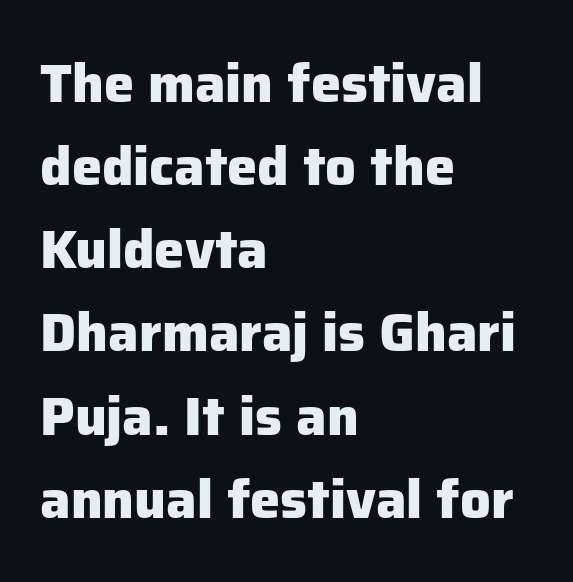
Q: Is the text bold? A: Yes.
Q: Is the text italic (slanted)? A: No, it is upright.
Q: Is the typeface a serif or a sans-serif typeface? A: Sans-serif.
Q: Is the text underlined? A: No.
Q: How is the paragraph aligned? A: Left-aligned.
Q: Is the spacing between letters normal or unusually wide? A: Normal.
Q: Is the spacing between lines tight, normal or loose? A: Normal.
Q: Width (condensed, normal, or wide)? A: Normal.
Q: Stroke contrast? A: Low.
Q: x-height? A: Medium.
Q: Monospaced? A: No.
